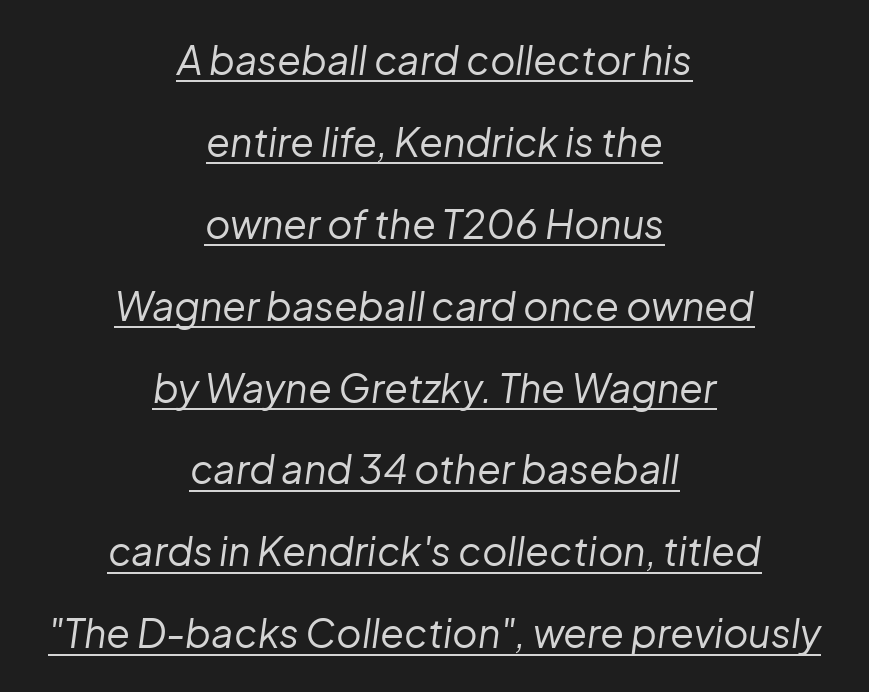
Q: Is the text bold? A: No.
Q: Is the text italic (slanted)? A: Yes, it leans right by about 8 degrees.
Q: Is the text underlined? A: Yes.
Q: How is the paragraph aligned? A: Centered.
Q: Is the spacing between letters normal or unusually wide? A: Normal.
Q: Is the spacing between lines tight, normal or loose? A: Loose.
Q: Width (condensed, normal, or wide)? A: Normal.
Q: Stroke contrast? A: Low.
Q: x-height? A: Medium.
Q: Monospaced? A: No.
